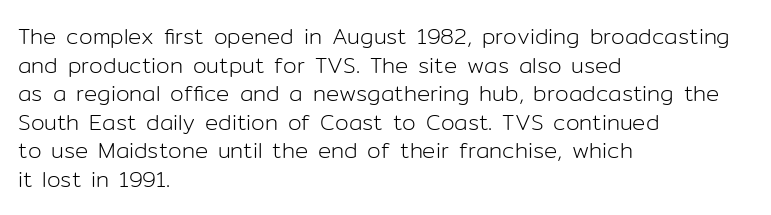
The image shows 22 px text type, upright; set left-aligned, normal line spacing (1.3x), normal letter spacing, not underlined.
